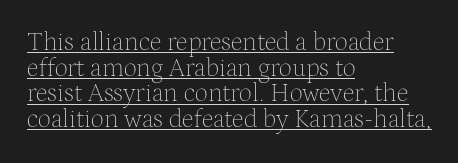
The letters stand upright; this is a roman face. Is the block centered? No — it sits flush against the left margin. This sample uses plain, unmodified letter spacing. The vertical gap from one line to the next is small. These glyphs show unthickened strokes, regular width or finer.
